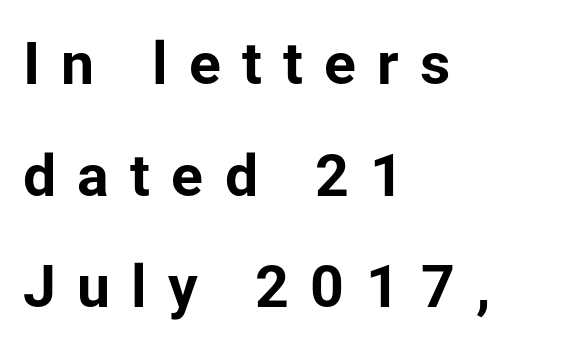
{"serif": "no", "italic": "no", "bold": "yes", "weight": "bold", "width": "normal", "stroke_contrast": "low", "x_height": "medium", "monospaced": "no", "underline": "no", "align": "left", "line_spacing_ratio": 1.89, "letter_spacing": "wide", "letter_spacing_em": 0.36, "glyph_px": 59}
